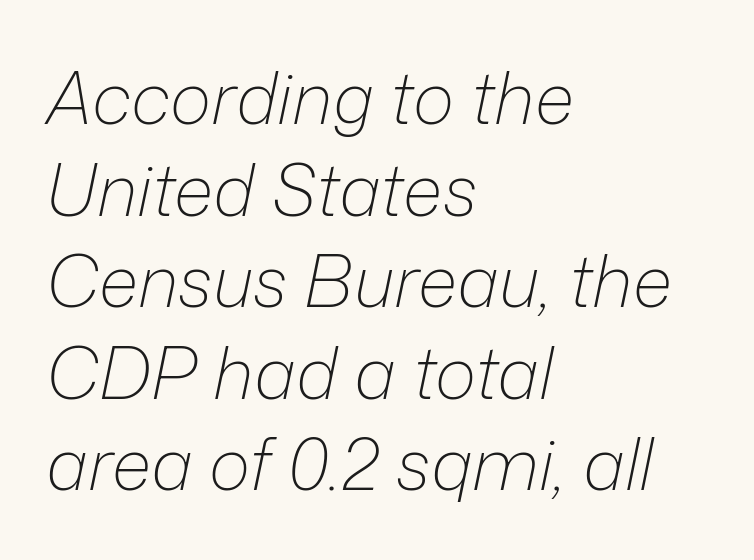
The image shows 71 px light type, italic (leaning right); set left-aligned, normal line spacing (1.29x), normal letter spacing, not underlined; low stroke contrast and a medium x-height.
